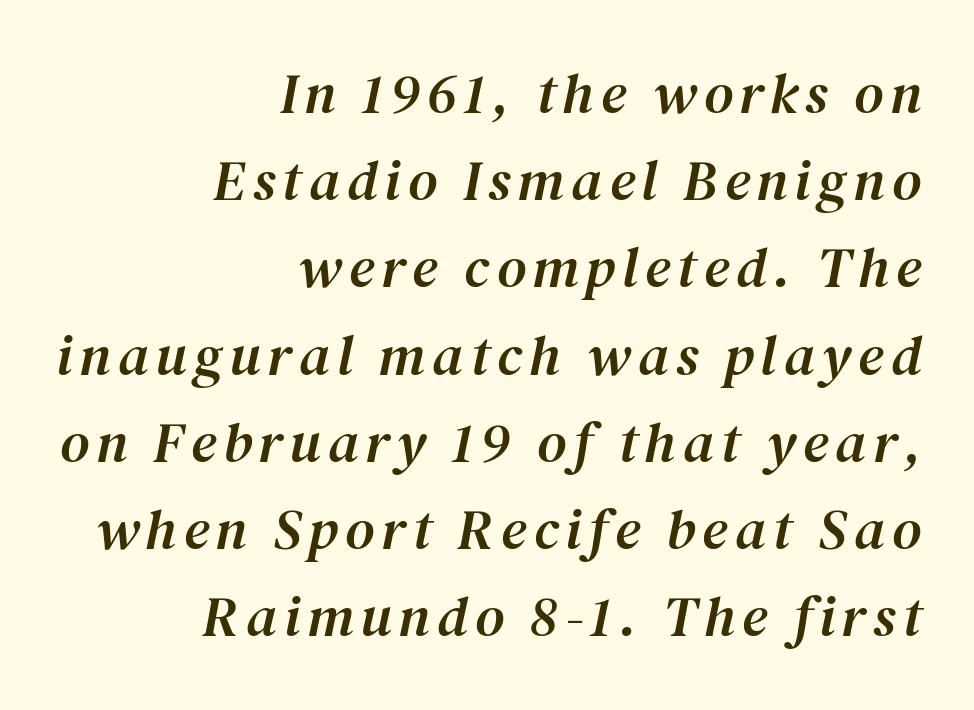
Q: Is the text italic (slanted)? A: Yes, it leans right by about 12 degrees.
Q: Is the typeface a serif or a sans-serif typeface? A: Serif.
Q: Is the text underlined? A: No.
Q: How is the paragraph aligned? A: Right-aligned.
Q: Is the spacing between lines tight, normal or loose? A: Normal.
Q: Width (condensed, normal, or wide)? A: Normal.
Q: Stroke contrast? A: Medium.
Q: x-height? A: Medium.
Q: Monospaced? A: No.
